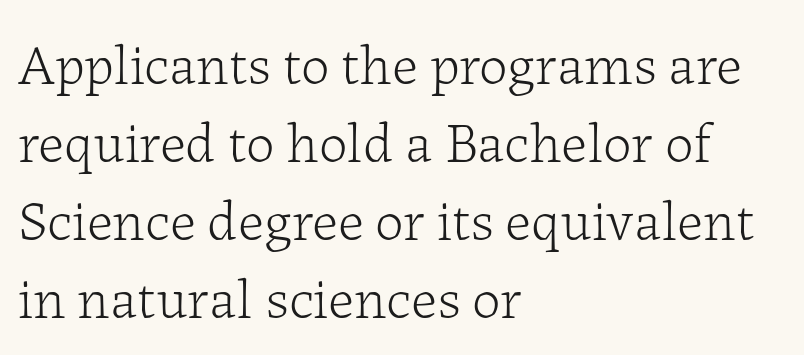
Q: Is the text bold? A: No.
Q: Is the text italic (slanted)? A: No, it is upright.
Q: Is the typeface a serif or a sans-serif typeface? A: Serif.
Q: Is the text underlined? A: No.
Q: How is the paragraph aligned? A: Left-aligned.
Q: Is the spacing between letters normal or unusually wide? A: Normal.
Q: Is the spacing between lines tight, normal or loose? A: Normal.
Q: Width (condensed, normal, or wide)? A: Normal.
Q: Stroke contrast? A: Low.
Q: x-height? A: Medium.
Q: Monospaced? A: No.
